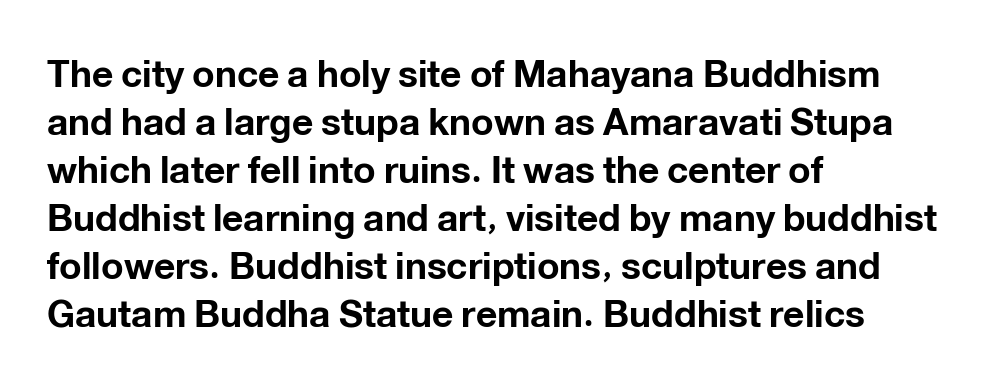
{"serif": "no", "italic": "no", "bold": "yes", "weight": "bold", "width": "normal", "stroke_contrast": "low", "x_height": "medium", "monospaced": "no", "underline": "no", "align": "left", "line_spacing": "normal", "line_spacing_ratio": 1.3, "letter_spacing": "normal", "letter_spacing_em": 0.0, "glyph_px": 37}
